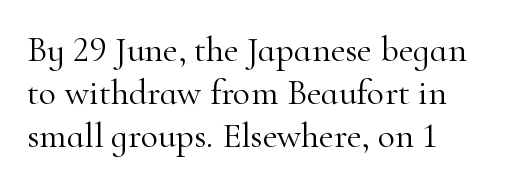
{"serif": "yes", "italic": "no", "bold": "no", "weight": "light", "width": "normal", "stroke_contrast": "high", "x_height": "small", "monospaced": "no", "underline": "no", "align": "left", "line_spacing_ratio": 1.19, "letter_spacing": "normal", "letter_spacing_em": 0.0, "glyph_px": 36}
